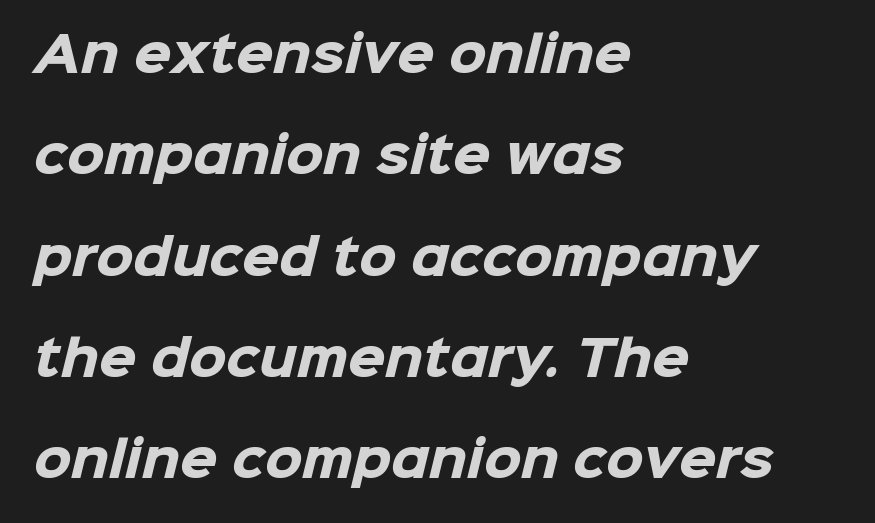
{"serif": "no", "bold": "yes", "weight": "heavy", "width": "normal", "stroke_contrast": "low", "x_height": "medium", "monospaced": "no", "underline": "no", "align": "left", "line_spacing": "loose", "line_spacing_ratio": 2.11, "letter_spacing": "normal", "letter_spacing_em": 0.0, "glyph_px": 48}
